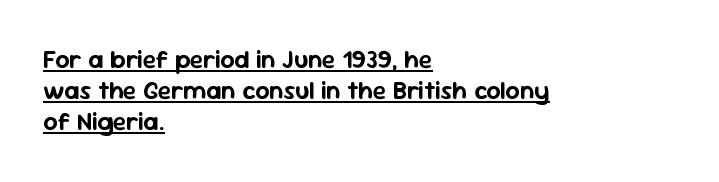
{"italic": "no", "underline": "yes", "align": "left", "line_spacing": "normal", "line_spacing_ratio": 1.25, "letter_spacing": "normal", "letter_spacing_em": 0.0, "glyph_px": 25}
